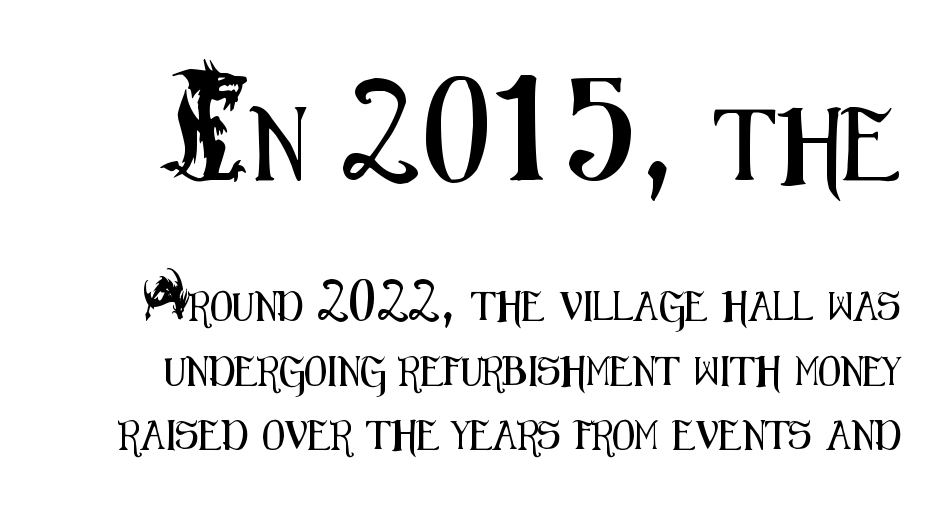
The image shows 73 px condensed sans-serif type, upright; set loose line spacing (2.22x), normal letter spacing, not underlined; the first (top) block is 2.52x larger; medium stroke contrast and a small x-height.
